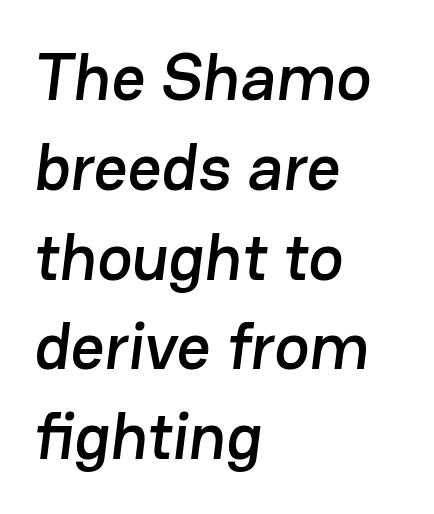
The face used here is rendered with its standard letterfit. If you measured baseline to baseline, you'd find a middling distance. The passage shown is typed in a proportional face where columns would drift. The lines are quadded left. Check under the words: just untouched page. Is this a sans? Yes — the strokes have no serifs.
